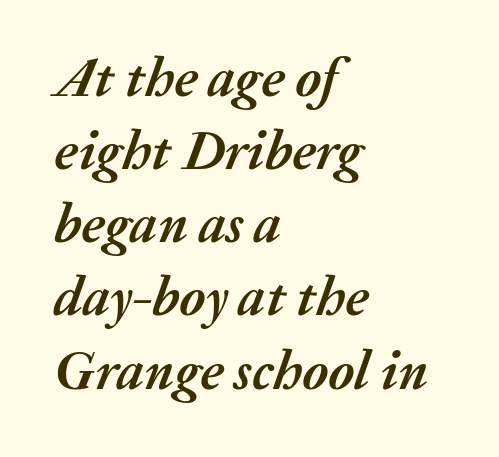
The image shows 55 px semibold type, italic (leaning right); set left-aligned, normal line spacing (1.33x), normal letter spacing, not underlined; medium stroke contrast and a medium x-height.
